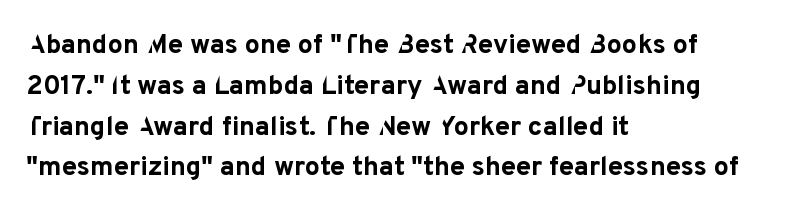
Q: Is the text bold? A: Yes.
Q: Is the text italic (slanted)? A: No, it is upright.
Q: Is the text underlined? A: No.
Q: How is the paragraph aligned? A: Left-aligned.
Q: Is the spacing between letters normal or unusually wide? A: Normal.
Q: Is the spacing between lines tight, normal or loose? A: Normal.
